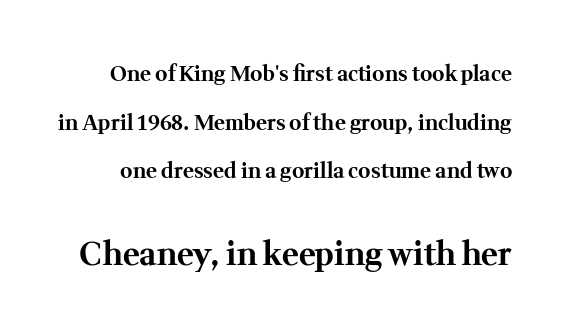
The image shows 32 px bold serif type, upright; set loose line spacing (2.31x), normal letter spacing, not underlined; the second (bottom) block is 1.52x larger; medium stroke contrast and a medium x-height.
